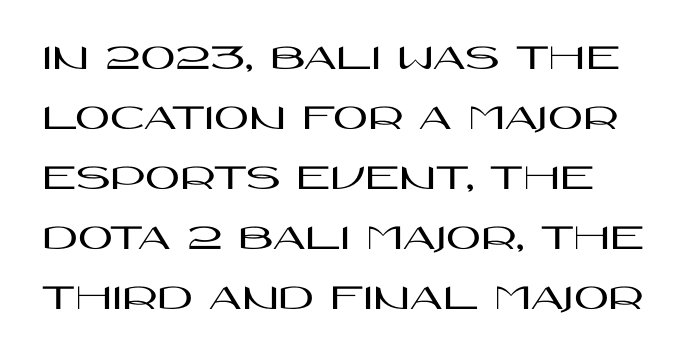
Each new line begins a customary step beneath the previous one. The gaps between neighbouring characters are ordinary and unremarkable. Tall strokes in this sample are plumb rather than angled. The specimen omits any rule beneath the text block's lines. Here the designer chose a conventional face with non-uniform glyph widths. No feet cap the strokes, marking this as sans-serif type.
